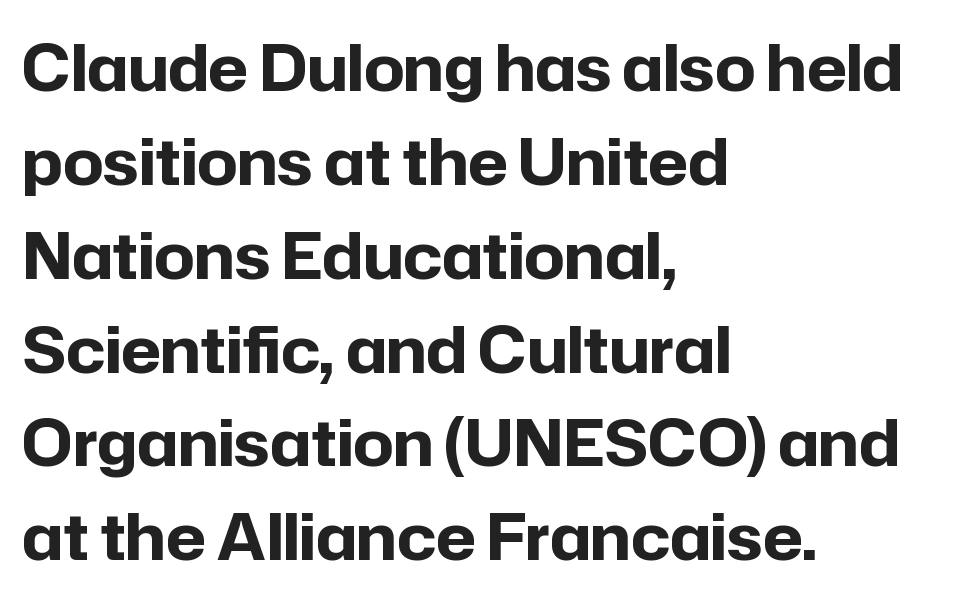
The image shows 63 px bold sans-serif type, upright; set left-aligned, normal line spacing (1.49x), normal letter spacing, not underlined; low stroke contrast and a medium x-height.
